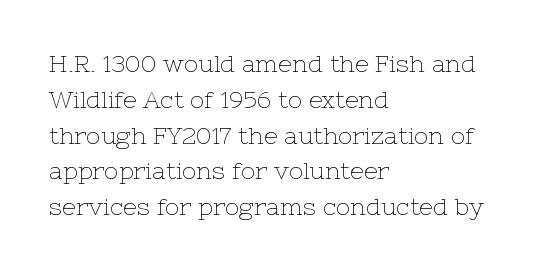
The setting favours the left margin, as ordinary paragraphs usually do. Upright lettering throughout. Letter spacing: default. No chunkiness to these letters — they're not bold.
